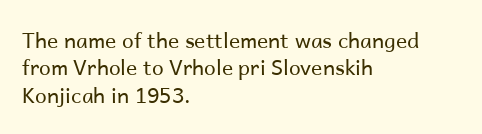
Reading down the block, your eye returns to a fixed left position each line. The weight tops out at a normal text grade. Interline gaps are of average width in this sample. The letters sit at their default tracking, neither squeezed nor spread.
